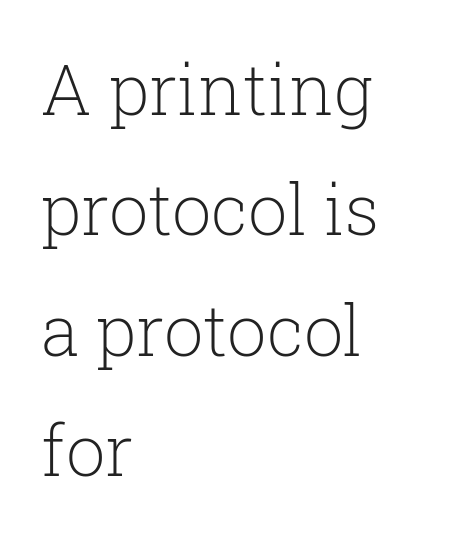
{"serif": "yes", "italic": "no", "bold": "no", "weight": "light", "width": "normal", "stroke_contrast": "low", "x_height": "medium", "monospaced": "no", "underline": "no", "align": "left", "line_spacing_ratio": 1.72, "letter_spacing": "normal", "letter_spacing_em": 0.0, "glyph_px": 70}
